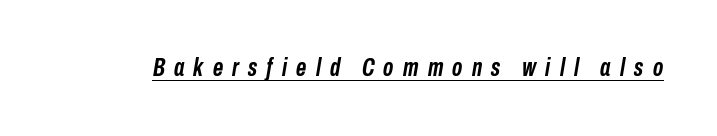
The image shows 25 px bold type, italic (leaning right); set unusually wide letter spacing (+0.37 em), underlined.
